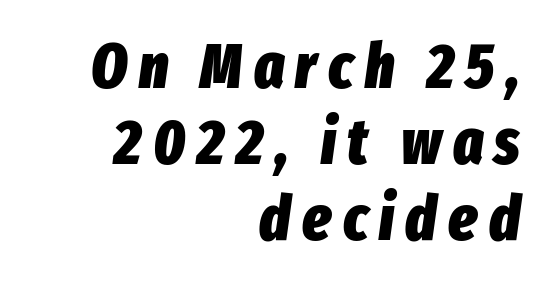
The image shows 63 px heavy, condensed type, italic (leaning right); set right-aligned, line spacing 1.21x, not underlined; low stroke contrast and a medium x-height.
